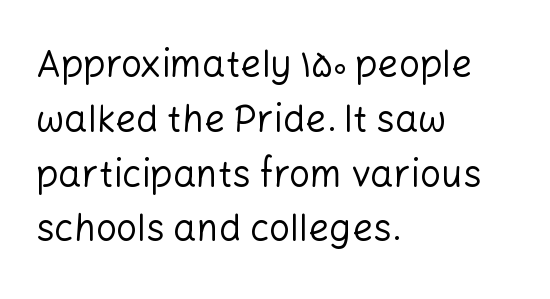
Q: Is the text bold? A: No.
Q: Is the text italic (slanted)? A: No, it is upright.
Q: Is the typeface a serif or a sans-serif typeface? A: Sans-serif.
Q: Is the text underlined? A: No.
Q: How is the paragraph aligned? A: Left-aligned.
Q: Is the spacing between letters normal or unusually wide? A: Normal.
Q: Is the spacing between lines tight, normal or loose? A: Normal.
Q: Width (condensed, normal, or wide)? A: Normal.
Q: Stroke contrast? A: Low.
Q: x-height? A: Medium.
Q: Monospaced? A: No.
